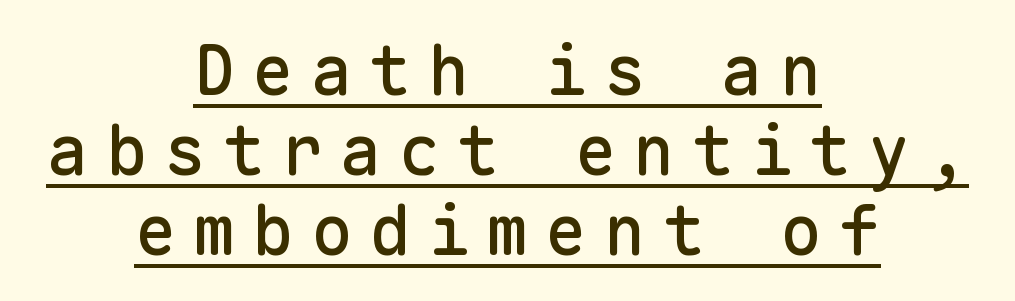
Q: Is the text italic (slanted)? A: No, it is upright.
Q: Is the typeface a serif or a sans-serif typeface? A: Sans-serif.
Q: Is the text underlined? A: Yes.
Q: How is the paragraph aligned? A: Centered.
Q: Is the spacing between letters normal or unusually wide? A: Unusually wide.
Q: Width (condensed, normal, or wide)? A: Normal.
Q: Stroke contrast? A: Low.
Q: x-height? A: Medium.
Q: Monospaced? A: Yes.
